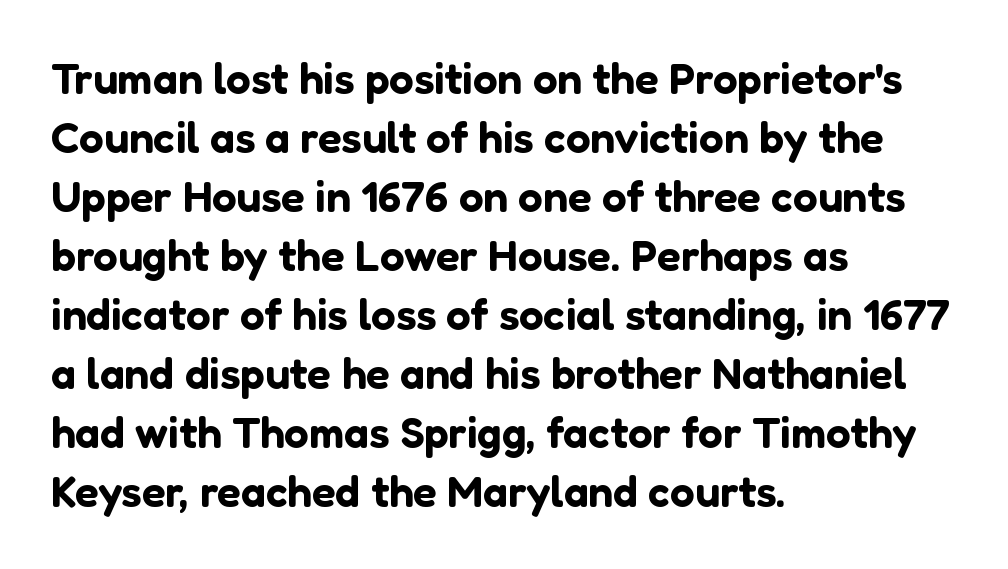
Q: Is the text italic (slanted)? A: No, it is upright.
Q: Is the typeface a serif or a sans-serif typeface? A: Sans-serif.
Q: Is the text underlined? A: No.
Q: How is the paragraph aligned? A: Left-aligned.
Q: Is the spacing between letters normal or unusually wide? A: Normal.
Q: Is the spacing between lines tight, normal or loose? A: Normal.
Q: Width (condensed, normal, or wide)? A: Normal.
Q: Stroke contrast? A: Low.
Q: x-height? A: Medium.
Q: Monospaced? A: No.
